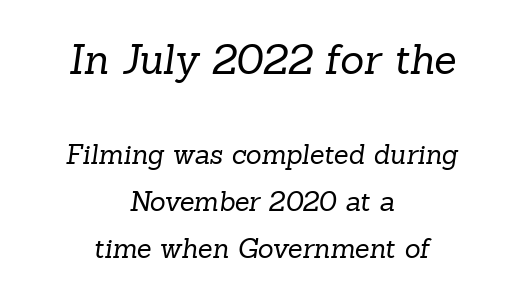
The letters advance in unequal steps, a hallmark of proportional type. Decoration check: the copy has no underline. Nobody touched the tracking dial on this one. This rendering uses center alignment, leaving both contours irregular but symmetric. This layout puts the oversized block above and the modest block below.
